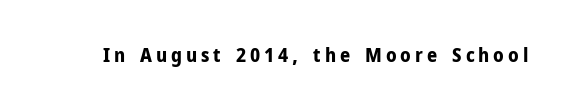
The image shows 20 px bold type, upright; set not underlined.
